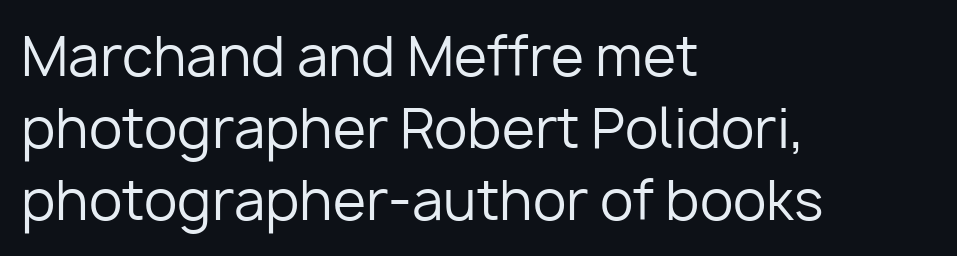
The image shows 54 px regular-weight sans-serif type, upright; set left-aligned, normal line spacing (1.33x), normal letter spacing, not underlined; low stroke contrast and a medium x-height.
